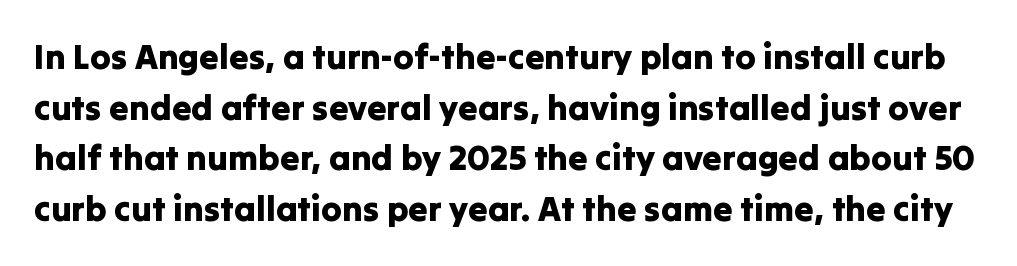
Does extra space separate the letters? No, they use regular spacing. Do the characters align in a grid? No, the font is proportional. Is there any slant? The stems are plumb. Is there much room between lines? A standard amount, neither cramped nor airy.
